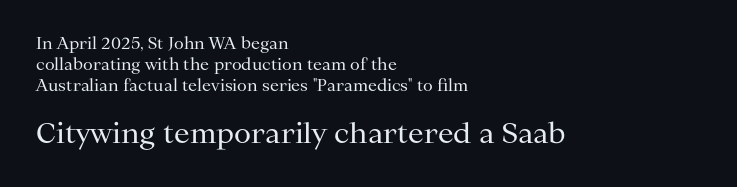
Q: Is the text bold? A: No.
Q: Is the text italic (slanted)? A: No, it is upright.
Q: Is the typeface a serif or a sans-serif typeface? A: Serif.
Q: Is the text underlined? A: No.
Q: How is the paragraph aligned? A: Left-aligned.
Q: Is the spacing between letters normal or unusually wide? A: Normal.
Q: Is the spacing between lines tight, normal or loose? A: Normal.
Q: Which block of text is set in a larger size, the first (top) or the second (bottom)? A: The second (bottom) one.
Q: Width (condensed, normal, or wide)? A: Normal.
Q: Stroke contrast? A: Medium.
Q: x-height? A: Medium.
Q: Monospaced? A: No.
